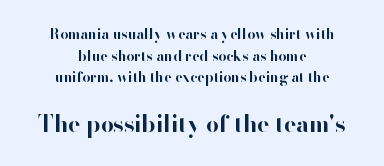
Q: Is the text bold? A: Yes.
Q: Is the text italic (slanted)? A: No, it is upright.
Q: Is the text underlined? A: No.
Q: How is the paragraph aligned? A: Centered.
Q: Is the spacing between letters normal or unusually wide? A: Normal.
Q: Is the spacing between lines tight, normal or loose? A: Normal.
Q: Which block of text is set in a larger size, the first (top) or the second (bottom)? A: The second (bottom) one.
